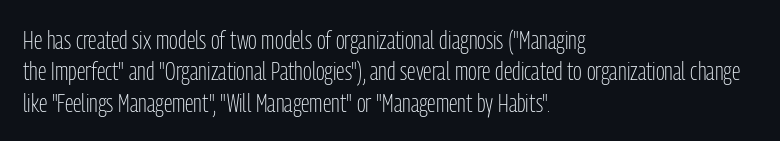
Q: Is the text bold? A: No.
Q: Is the text italic (slanted)? A: No, it is upright.
Q: Is the text underlined? A: No.
Q: How is the paragraph aligned? A: Left-aligned.
Q: Is the spacing between letters normal or unusually wide? A: Normal.
